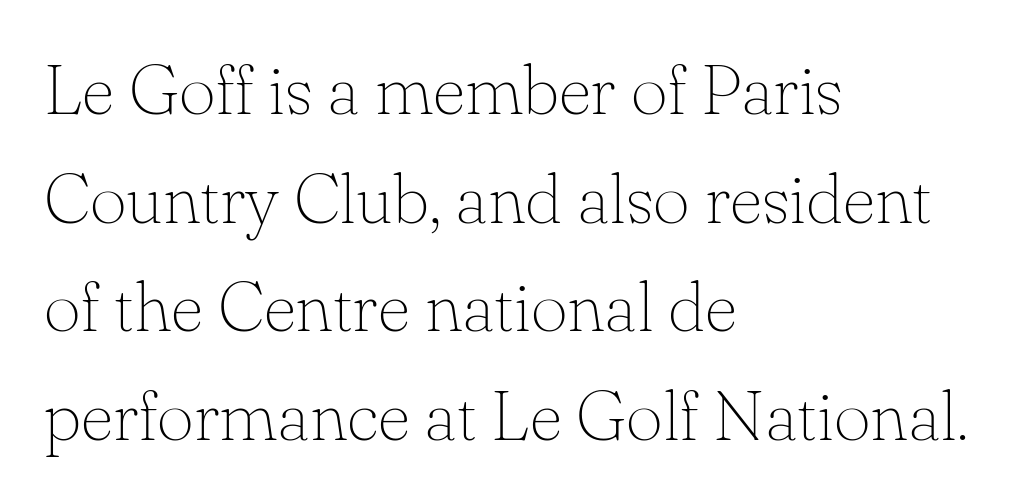
These lines are set flush left with a ragged right edge. Underlining? Definitely not there. Ink coverage per letter is moderate at most. Think of a printed novel: that variable character pitch is what you see here.
